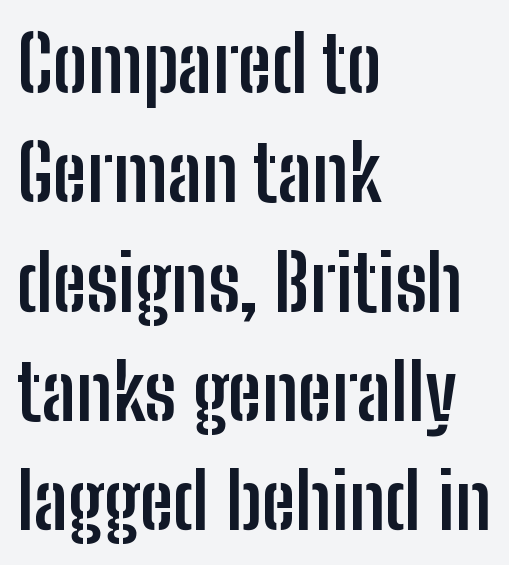
{"serif": "no", "italic": "no", "bold": "yes", "weight": "semibold", "width": "condensed", "stroke_contrast": "low", "x_height": "medium", "monospaced": "no", "underline": "no", "align": "left", "line_spacing": "normal", "line_spacing_ratio": 1.42, "letter_spacing": "normal", "letter_spacing_em": 0.0, "glyph_px": 77}
